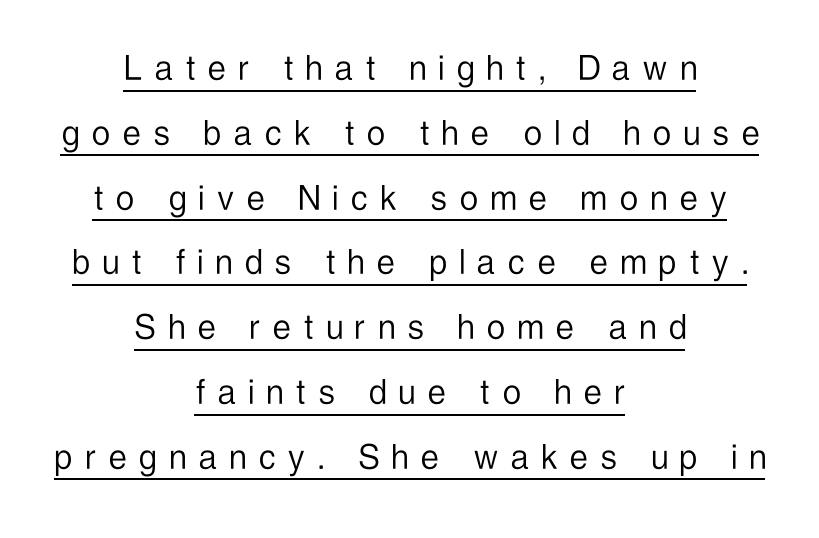
{"serif": "no", "italic": "no", "bold": "no", "weight": "light", "width": "condensed", "stroke_contrast": "low", "x_height": "medium", "monospaced": "no", "underline": "yes", "align": "center", "line_spacing": "normal", "line_spacing_ratio": 1.62, "letter_spacing": "wide", "letter_spacing_em": 0.33, "glyph_px": 40}
